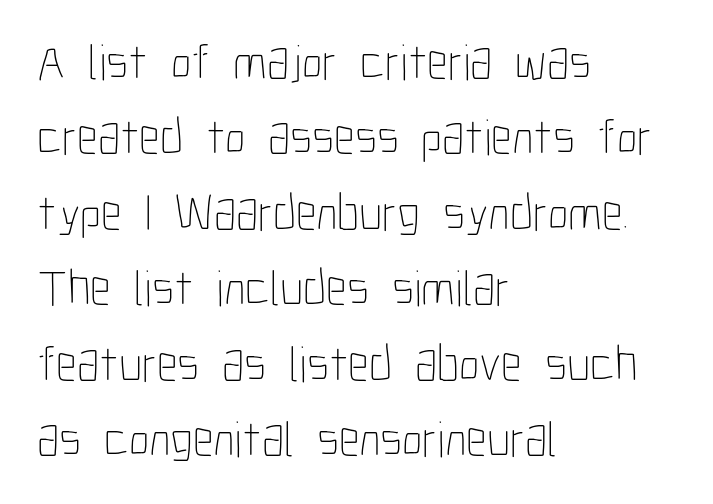
Tall strokes in this sample are plumb rather than angled. Unmarked baselines from the first word to the last. Looks like regular typesetting: each glyph gets only the width it needs. What stands out about the letter spacing? Nothing — it is the standard amount. Casual observation: everything's shoved over to the left. Leading: standard.
